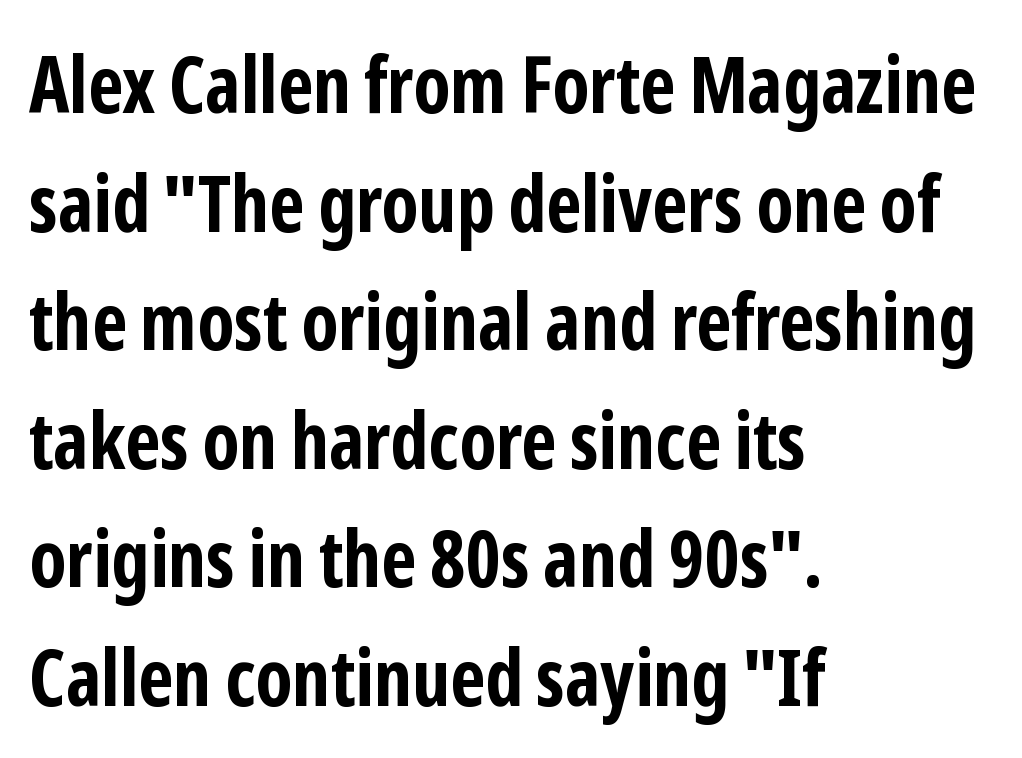
Line starts are locked; line ends wander. Is there much room between lines? A standard amount, neither cramped nor airy. The designer went with a sans here, leaving each stem footless. It's the straight-up-and-down kind of type.
